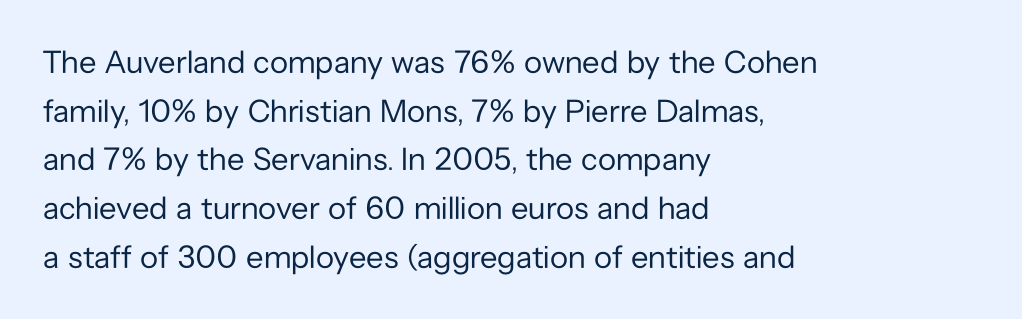
Q: Is the text bold? A: No.
Q: Is the text italic (slanted)? A: No, it is upright.
Q: Is the typeface a serif or a sans-serif typeface? A: Sans-serif.
Q: Is the text underlined? A: No.
Q: How is the paragraph aligned? A: Left-aligned.
Q: Is the spacing between letters normal or unusually wide? A: Normal.
Q: Is the spacing between lines tight, normal or loose? A: Normal.
Q: Width (condensed, normal, or wide)? A: Normal.
Q: Stroke contrast? A: Low.
Q: x-height? A: Medium.
Q: Monospaced? A: No.
